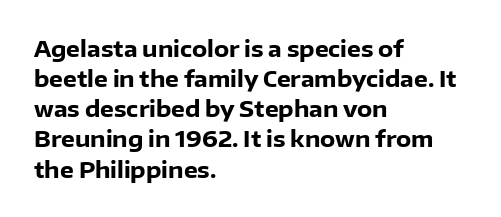
The paragraph shown leans on its left margin. This block has exactly the height ordinary leading produces. Italic: no, the glyphs are upright roman. The baseline area is clear.
